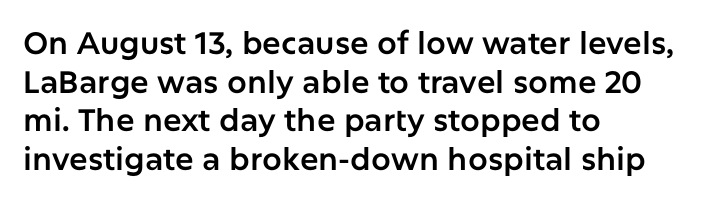
Q: Is the text italic (slanted)? A: No, it is upright.
Q: Is the typeface a serif or a sans-serif typeface? A: Sans-serif.
Q: Is the text underlined? A: No.
Q: How is the paragraph aligned? A: Left-aligned.
Q: Is the spacing between letters normal or unusually wide? A: Normal.
Q: Is the spacing between lines tight, normal or loose? A: Normal.
Q: Width (condensed, normal, or wide)? A: Normal.
Q: Stroke contrast? A: Low.
Q: x-height? A: Medium.
Q: Monospaced? A: No.
